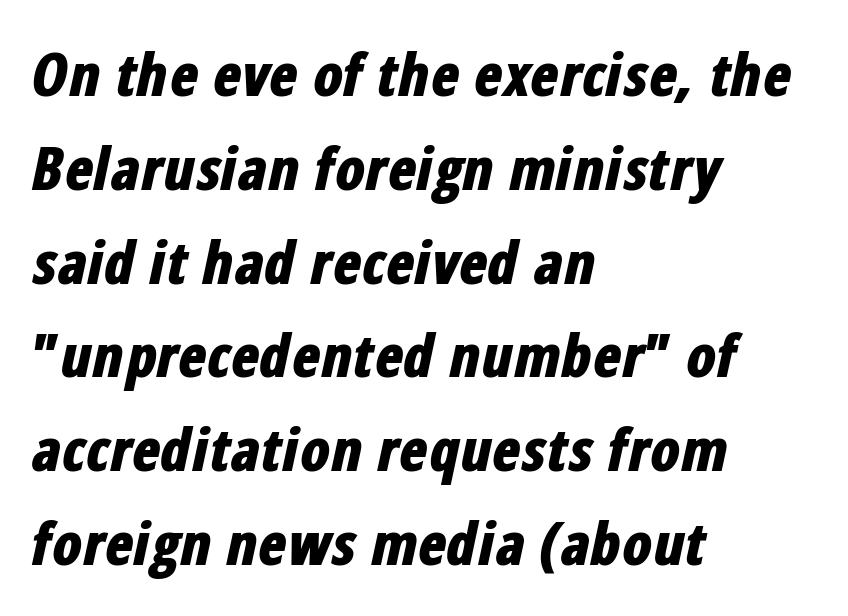
{"italic": "yes", "lean": "right", "slant_degrees": 12, "bold": "yes", "weight": "bold", "width": "condensed", "stroke_contrast": "low", "x_height": "medium", "monospaced": "no", "underline": "no", "align": "left", "line_spacing": "normal", "line_spacing_ratio": 1.59, "letter_spacing": "normal", "letter_spacing_em": 0.0, "glyph_px": 59}
